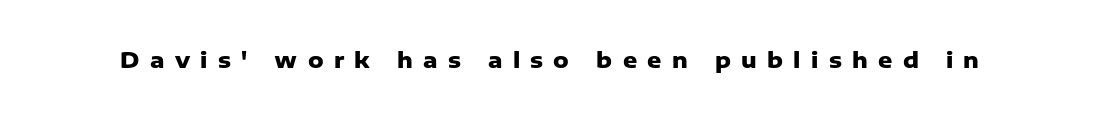
{"italic": "no", "bold": "yes", "underline": "no", "letter_spacing": "wide", "letter_spacing_em": 0.47, "glyph_px": 22}
